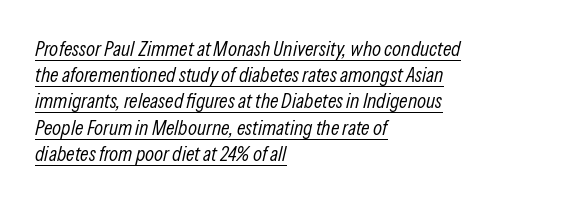
Q: Is the text bold? A: No.
Q: Is the text italic (slanted)? A: Yes, it leans right by about 13 degrees.
Q: Is the text underlined? A: Yes.
Q: How is the paragraph aligned? A: Left-aligned.
Q: Is the spacing between letters normal or unusually wide? A: Normal.
Q: Is the spacing between lines tight, normal or loose? A: Normal.
